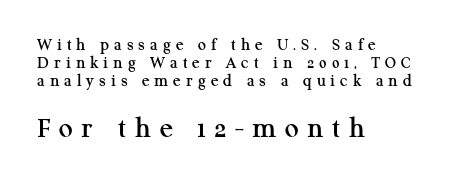
Q: Is the text italic (slanted)? A: No, it is upright.
Q: Is the typeface a serif or a sans-serif typeface? A: Serif.
Q: Is the text underlined? A: No.
Q: How is the paragraph aligned? A: Left-aligned.
Q: Is the spacing between letters normal or unusually wide? A: Unusually wide.
Q: Is the spacing between lines tight, normal or loose? A: Tight.
Q: Which block of text is set in a larger size, the first (top) or the second (bottom)? A: The second (bottom) one.
Q: Width (condensed, normal, or wide)? A: Normal.
Q: Stroke contrast? A: Medium.
Q: x-height? A: Medium.
Q: Monospaced? A: No.
